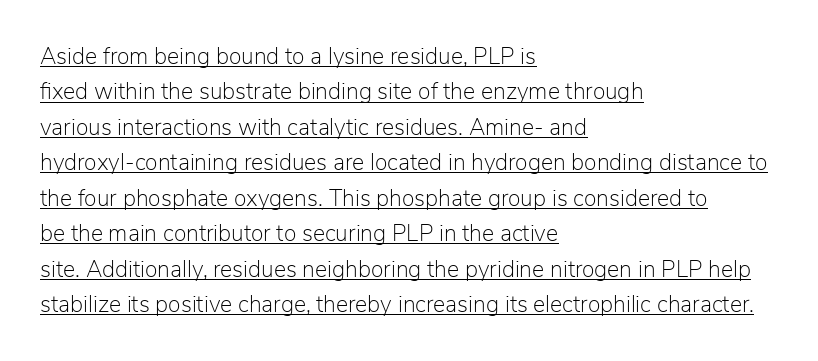
The image shows 23 px text type, upright; set left-aligned, normal line spacing (1.54x), normal letter spacing, underlined.
